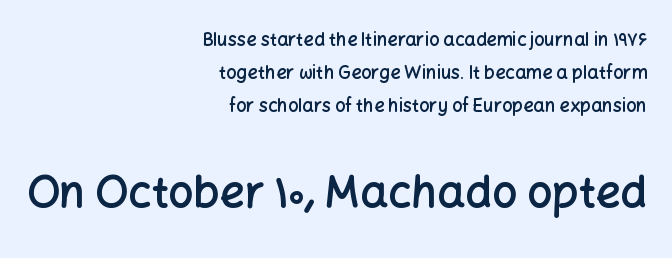
{"serif": "no", "italic": "no", "bold": "semi", "weight": "semibold", "width": "normal", "stroke_contrast": "low", "x_height": "medium", "monospaced": "no", "underline": "no", "align": "right", "line_spacing_ratio": 1.82, "letter_spacing": "normal", "letter_spacing_em": 0.0, "larger_block": "second", "size_ratio": 2.44, "glyph_px": 44}
